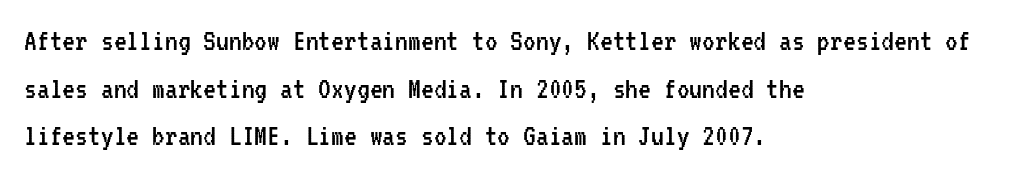
Q: Is the text bold? A: No.
Q: Is the text italic (slanted)? A: No, it is upright.
Q: Is the typeface a serif or a sans-serif typeface? A: Sans-serif.
Q: Is the text underlined? A: No.
Q: How is the paragraph aligned? A: Left-aligned.
Q: Is the spacing between letters normal or unusually wide? A: Normal.
Q: Is the spacing between lines tight, normal or loose? A: Normal.
Q: Width (condensed, normal, or wide)? A: Condensed.
Q: Stroke contrast? A: Low.
Q: x-height? A: Medium.
Q: Monospaced? A: Yes.
